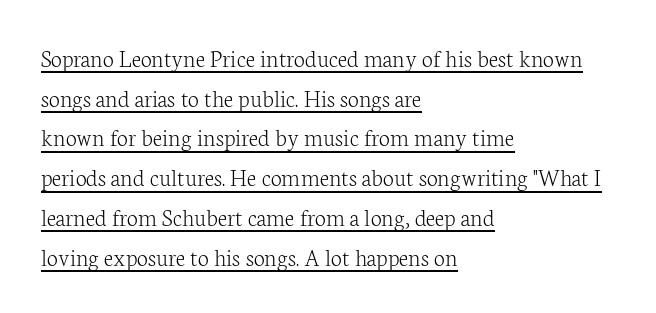
Teacher's note: observe the even left margin — that is flush-left alignment. Notice how a bar underscores the lettering throughout. Is there any slant? The stems are plumb. The rendering keeps characters at their native spacing. If you measured baseline to baseline, you'd find a middling distance.
